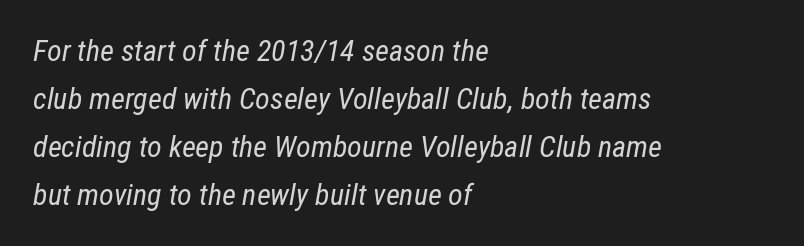
Q: Is the text bold? A: No.
Q: Is the text italic (slanted)? A: Yes, it leans right by about 12 degrees.
Q: Is the text underlined? A: No.
Q: How is the paragraph aligned? A: Left-aligned.
Q: Is the spacing between letters normal or unusually wide? A: Normal.
Q: Is the spacing between lines tight, normal or loose? A: Normal.
Q: Width (condensed, normal, or wide)? A: Condensed.
Q: Stroke contrast? A: Low.
Q: x-height? A: Medium.
Q: Monospaced? A: No.
